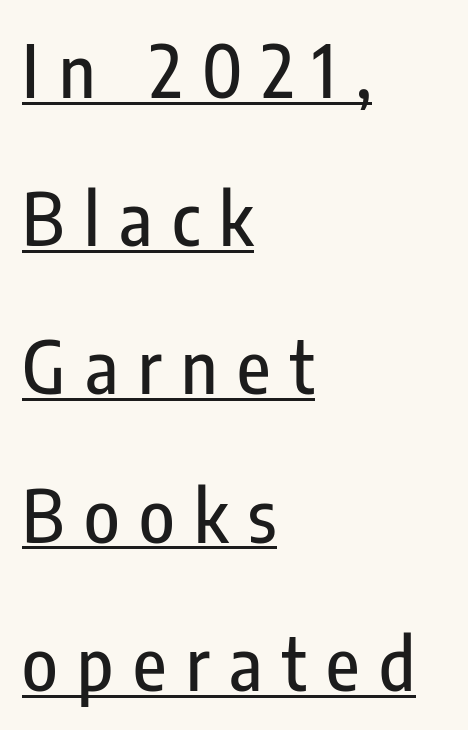
The image shows 73 px condensed sans-serif type, upright; set left-aligned, loose line spacing (2.03x), unusually wide letter spacing (+0.27 em), underlined; low stroke contrast and a medium x-height.
